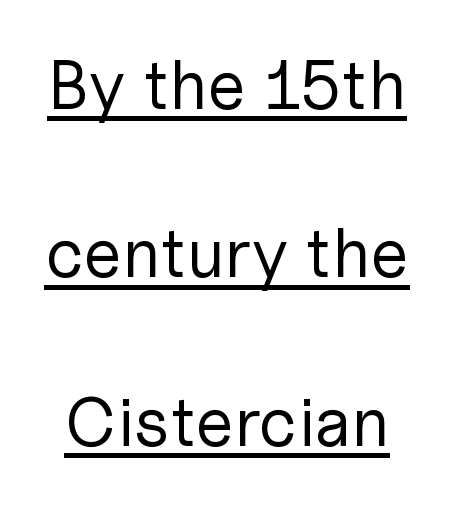
The image shows 69 px regular-weight sans-serif type, upright; set loose line spacing (2.44x), normal letter spacing, underlined; low stroke contrast and a medium x-height.
